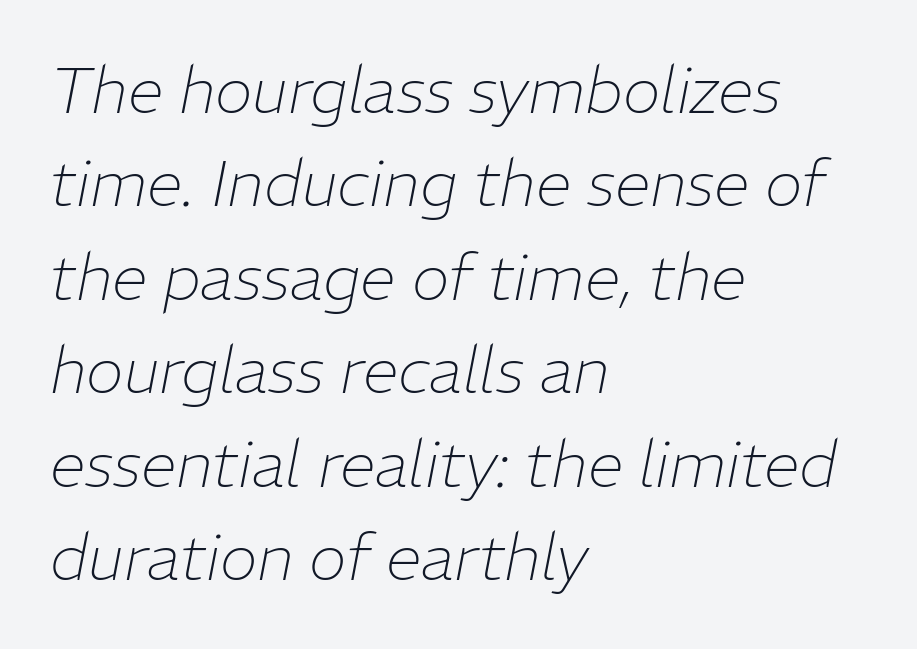
The image shows 64 px thin type, italic (leaning right); set left-aligned, normal line spacing (1.46x), normal letter spacing, not underlined; low stroke contrast and a medium x-height.
